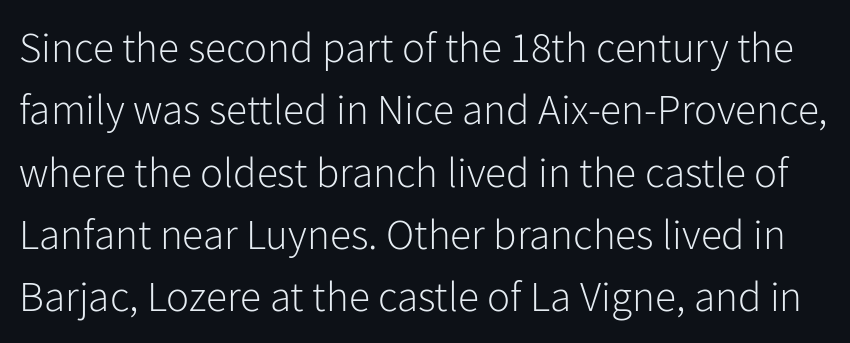
{"serif": "no", "italic": "no", "bold": "no", "weight": "light", "width": "normal", "stroke_contrast": "low", "x_height": "medium", "monospaced": "no", "underline": "no", "line_spacing": "normal", "line_spacing_ratio": 1.45, "letter_spacing": "normal", "letter_spacing_em": 0.0, "glyph_px": 43}
